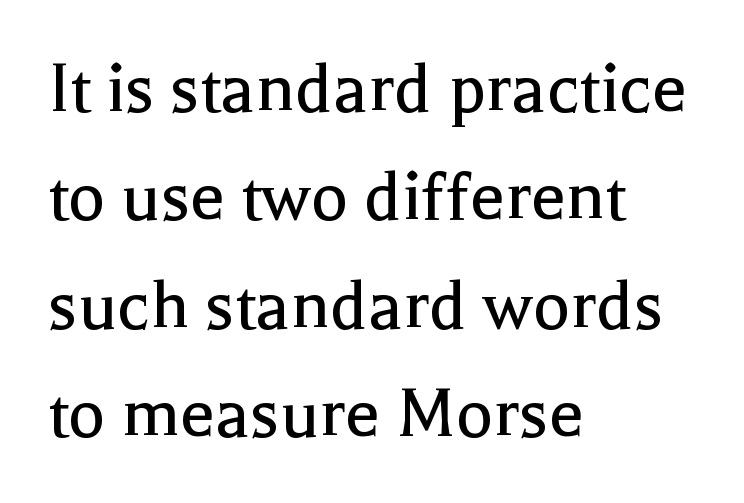
{"serif": "yes", "italic": "no", "bold": "no", "weight": "regular", "width": "normal", "x_height": "medium", "monospaced": "no", "underline": "no", "align": "left", "line_spacing": "normal", "line_spacing_ratio": 1.39, "letter_spacing": "normal", "letter_spacing_em": 0.0, "glyph_px": 78}
